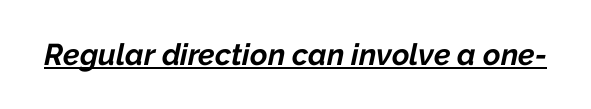
Q: Is the text bold? A: Yes.
Q: Is the text italic (slanted)? A: Yes, it leans right by about 12 degrees.
Q: Is the text underlined? A: Yes.
Q: Is the spacing between letters normal or unusually wide? A: Normal.
Q: Width (condensed, normal, or wide)? A: Normal.
Q: Stroke contrast? A: Low.
Q: x-height? A: Medium.
Q: Monospaced? A: No.
